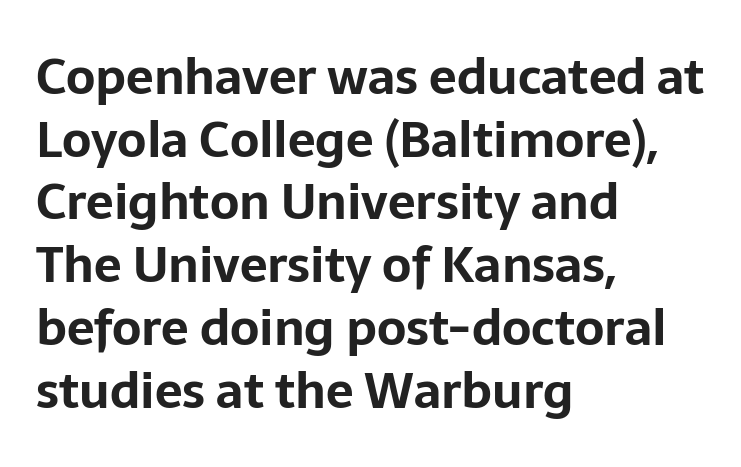
Q: Is the text bold? A: Yes.
Q: Is the text italic (slanted)? A: No, it is upright.
Q: Is the typeface a serif or a sans-serif typeface? A: Sans-serif.
Q: Is the text underlined? A: No.
Q: How is the paragraph aligned? A: Left-aligned.
Q: Is the spacing between letters normal or unusually wide? A: Normal.
Q: Is the spacing between lines tight, normal or loose? A: Normal.
Q: Width (condensed, normal, or wide)? A: Normal.
Q: Stroke contrast? A: Low.
Q: x-height? A: Medium.
Q: Monospaced? A: No.
